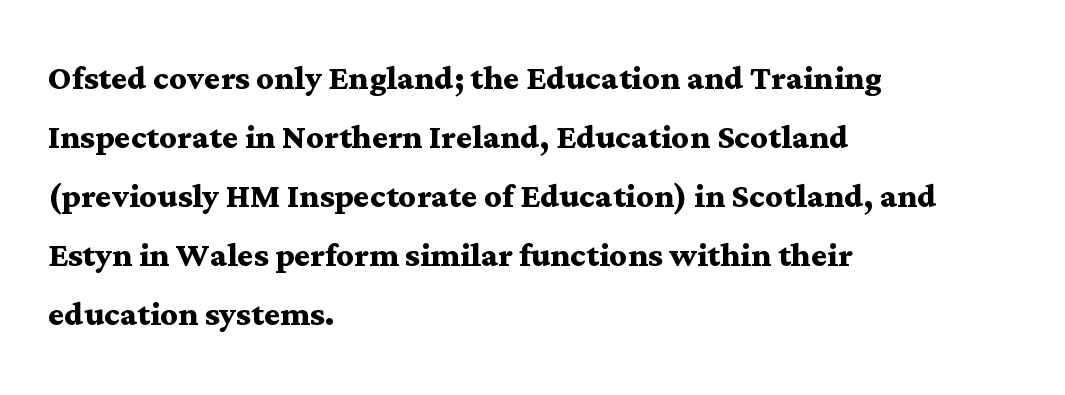
The image shows 43 px semibold, wide serif type, upright; set left-aligned, normal line spacing (1.37x), normal letter spacing, not underlined; medium stroke contrast and a medium x-height.
